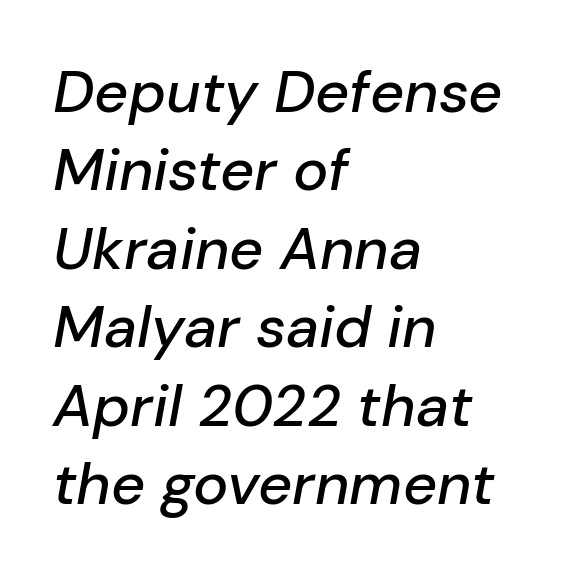
You could not count columns in this text — the font is proportionally spaced. The space directly below the letters is spotless. Rendered with sloped, italic letterforms. In terms of letterspacing, this is plain default setting.
